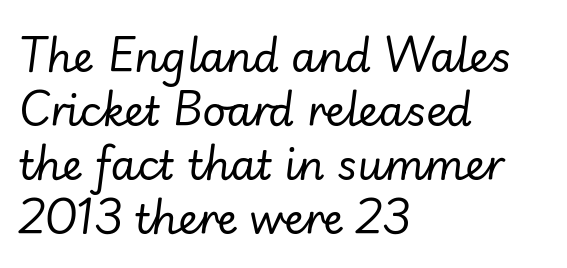
The passage shown has conventional tracking throughout. This is not heavy type; no bold has been used. The letters advance in unequal steps, a hallmark of proportional type. The rendering applies a slant to the glyphs.
